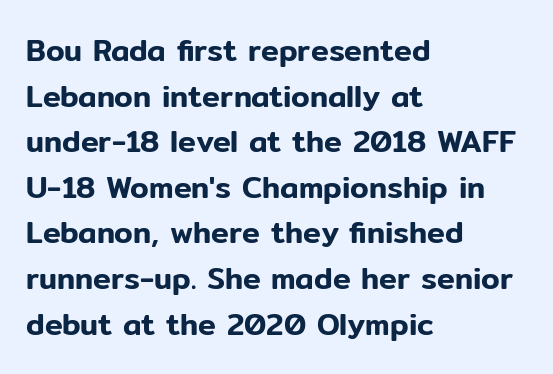
Line beginnings align vertically; line endings do not. The face used here is proportionally spaced, like ordinary book or web type. A normal amount of white space separates one row of letters from the next. Clear beneath every line of the passage. Students, note that the glyphs here touch the page at normal intervals. Font category for this specimen: sans-serif.
